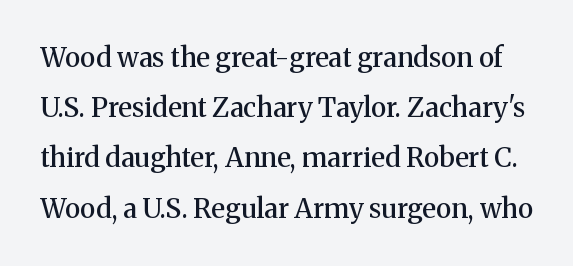
{"italic": "no", "bold": "semi", "underline": "no", "line_spacing_ratio": 1.86, "letter_spacing": "normal", "letter_spacing_em": 0.0, "glyph_px": 27}
